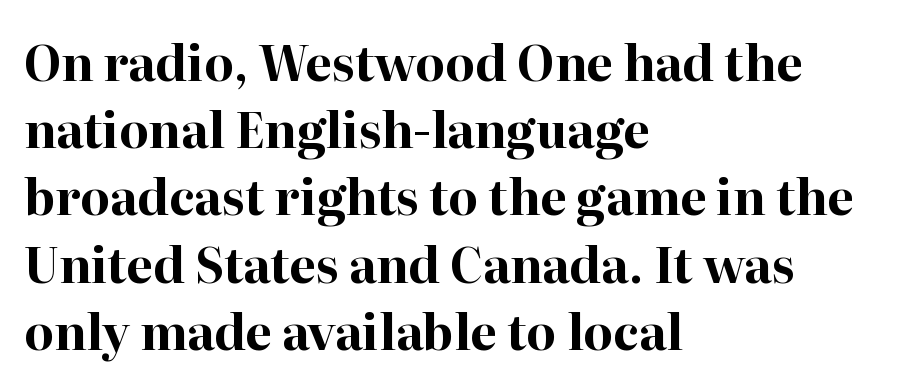
Q: Is the text bold? A: Yes.
Q: Is the text italic (slanted)? A: No, it is upright.
Q: Is the typeface a serif or a sans-serif typeface? A: Serif.
Q: Is the text underlined? A: No.
Q: How is the paragraph aligned? A: Left-aligned.
Q: Is the spacing between letters normal or unusually wide? A: Normal.
Q: Is the spacing between lines tight, normal or loose? A: Normal.
Q: Width (condensed, normal, or wide)? A: Normal.
Q: Stroke contrast? A: High.
Q: x-height? A: Medium.
Q: Monospaced? A: No.
